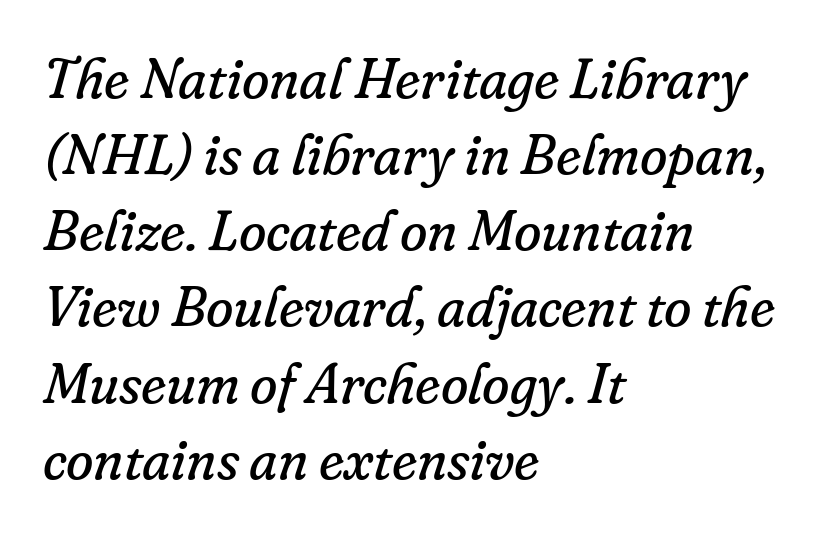
{"serif": "yes", "italic": "yes", "lean": "right", "slant_degrees": 16, "bold": "no", "weight": "regular", "width": "normal", "stroke_contrast": "low", "x_height": "small", "monospaced": "no", "underline": "no", "align": "left", "line_spacing": "normal", "line_spacing_ratio": 1.36, "letter_spacing": "normal", "letter_spacing_em": 0.0, "glyph_px": 56}
